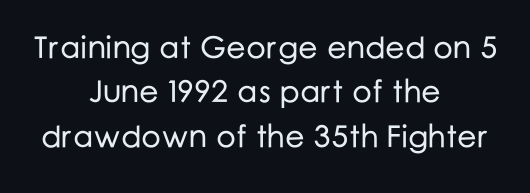
Q: Is the text italic (slanted)? A: No, it is upright.
Q: Is the typeface a serif or a sans-serif typeface? A: Sans-serif.
Q: Is the text underlined? A: No.
Q: How is the paragraph aligned? A: Centered.
Q: Is the spacing between letters normal or unusually wide? A: Normal.
Q: Is the spacing between lines tight, normal or loose? A: Normal.
Q: Width (condensed, normal, or wide)? A: Normal.
Q: Stroke contrast? A: Low.
Q: x-height? A: Medium.
Q: Monospaced? A: No.
